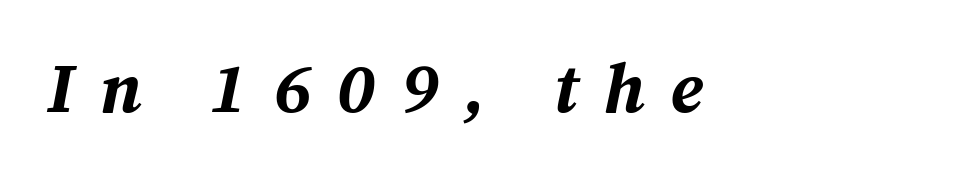
Q: Is the text bold? A: Yes.
Q: Is the text italic (slanted)? A: Yes, it leans right by about 12 degrees.
Q: Is the text underlined? A: No.
Q: Is the spacing between letters normal or unusually wide? A: Unusually wide.
Q: Width (condensed, normal, or wide)? A: Normal.
Q: Stroke contrast? A: Medium.
Q: x-height? A: Medium.
Q: Monospaced? A: No.
